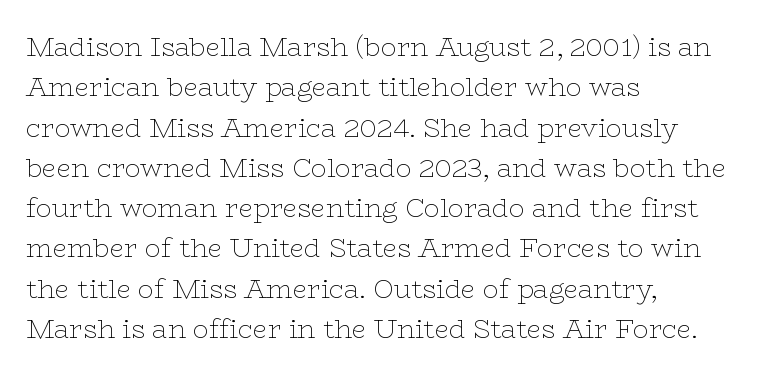
Check the space under the baseline: it is left empty. The type sits square on the baseline with zero lean. Line spacing here is normal. Casual observation: everything's shoved over to the left. Honestly, the letter spacing is just normal — you wouldn't notice it.
